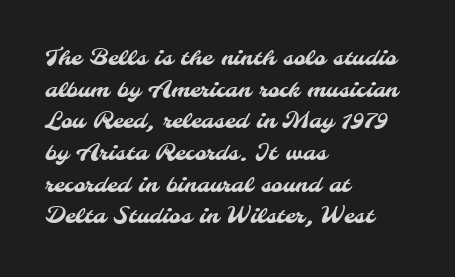
Typeset ragged right — the left edge is the straight one. In terms of letterspacing, this is plain default setting. Lines of text with bare space underneath. Horizontal bands of white between lines are of average thickness.
